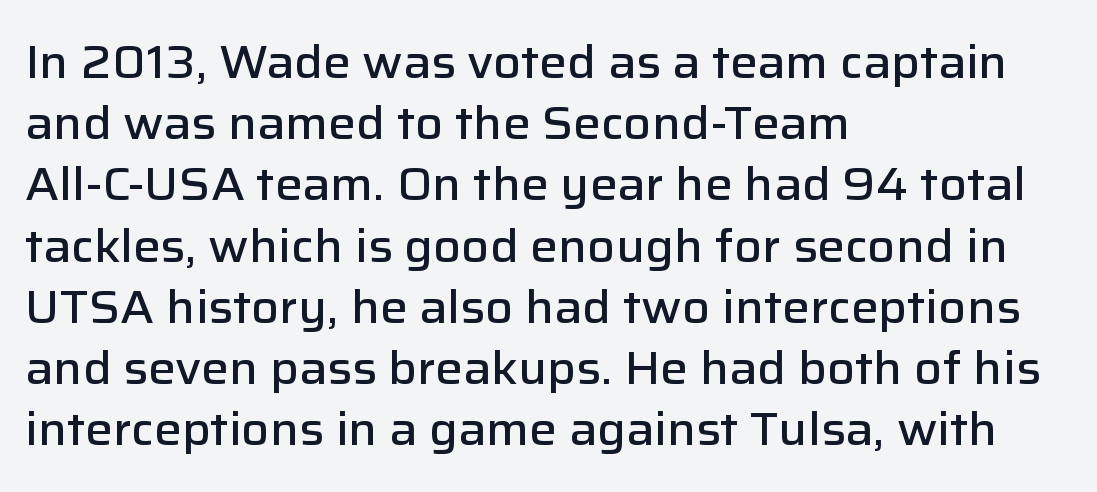
The image shows 46 px semibold sans-serif type, upright; set left-aligned, normal line spacing (1.33x), normal letter spacing, not underlined; low stroke contrast and a medium x-height.
